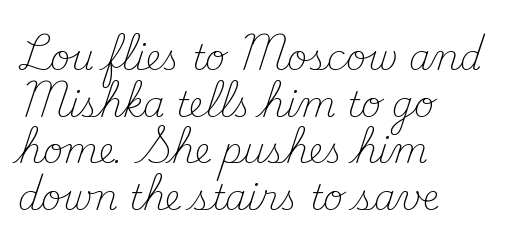
This sample has the flowing, uneven cadence of proportional lettering. The letters sit at their default tracking, neither squeezed nor spread. Counters stay open thanks to moderate or lighter strokes. The glyphs are unaccompanied by any horizontal stroke below them.
